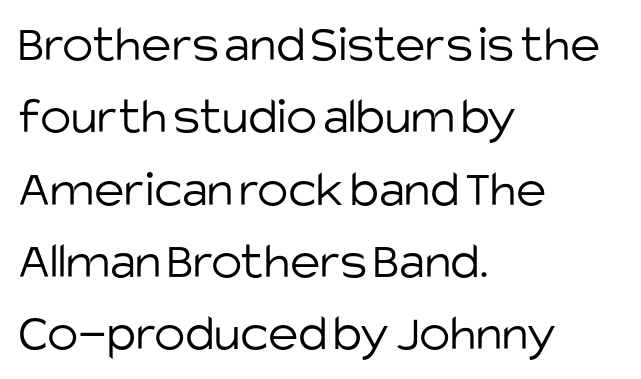
{"serif": "no", "italic": "no", "bold": "no", "weight": "light", "width": "normal", "stroke_contrast": "low", "x_height": "large", "monospaced": "no", "underline": "no", "align": "left", "line_spacing": "normal", "line_spacing_ratio": 1.39, "letter_spacing": "normal", "letter_spacing_em": 0.0, "glyph_px": 52}
